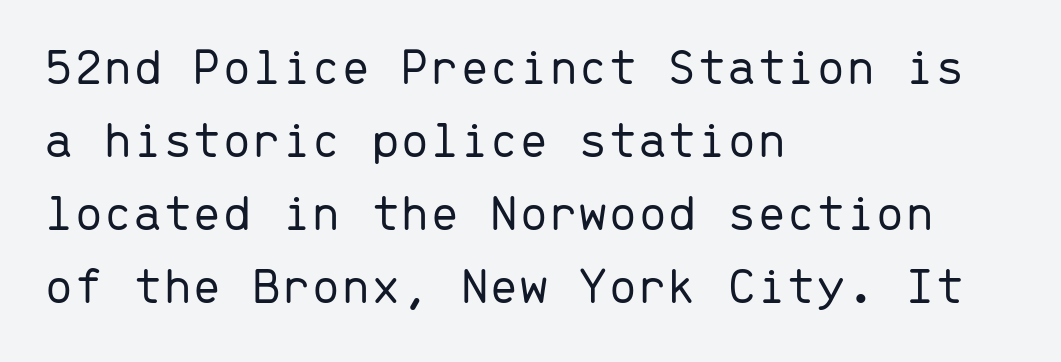
{"serif": "no", "italic": "no", "bold": "no", "weight": "light", "width": "normal", "stroke_contrast": "low", "x_height": "medium", "monospaced": "yes", "underline": "no", "align": "left", "line_spacing": "normal", "line_spacing_ratio": 1.38, "letter_spacing": "normal", "letter_spacing_em": 0.0, "glyph_px": 53}
